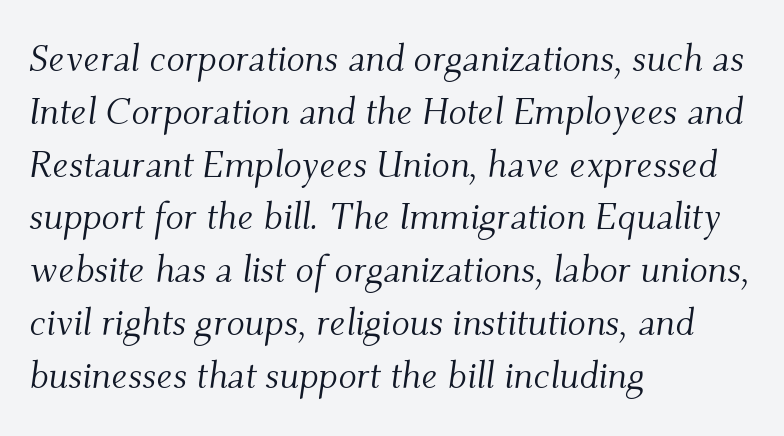
{"serif": "yes", "italic": "yes", "lean": "right", "slant_degrees": 9, "bold": "no", "weight": "light", "width": "normal", "stroke_contrast": "medium", "x_height": "small", "monospaced": "no", "underline": "no", "align": "left", "line_spacing": "normal", "line_spacing_ratio": 1.39, "letter_spacing": "normal", "letter_spacing_em": 0.0, "glyph_px": 38}
